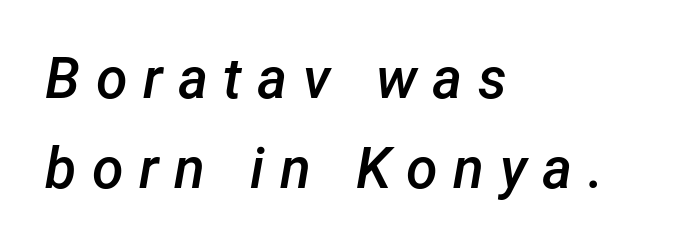
The image shows 57 px semibold type, italic (leaning right); set left-aligned, normal line spacing (1.58x), unusually wide letter spacing (+0.27 em), not underlined; low stroke contrast and a medium x-height.
